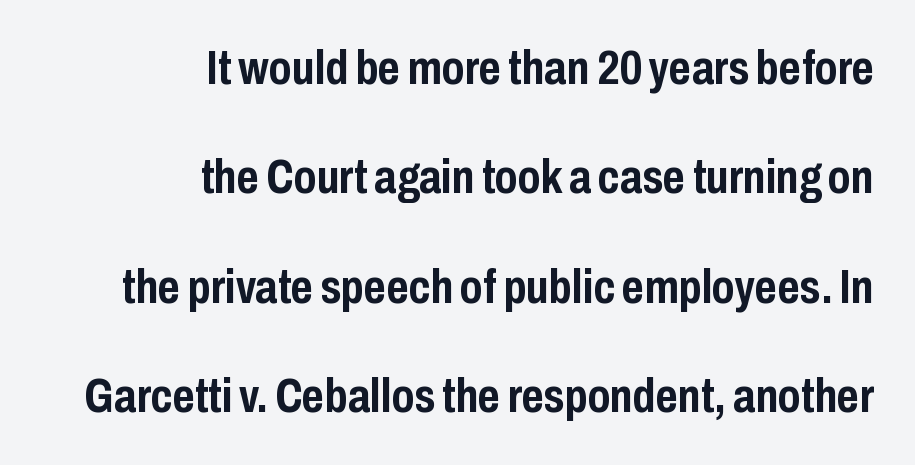
Q: Is the text bold? A: Yes.
Q: Is the text italic (slanted)? A: No, it is upright.
Q: Is the typeface a serif or a sans-serif typeface? A: Sans-serif.
Q: Is the text underlined? A: No.
Q: How is the paragraph aligned? A: Right-aligned.
Q: Is the spacing between letters normal or unusually wide? A: Normal.
Q: Is the spacing between lines tight, normal or loose? A: Loose.
Q: Width (condensed, normal, or wide)? A: Condensed.
Q: Stroke contrast? A: Low.
Q: x-height? A: Medium.
Q: Monospaced? A: No.
